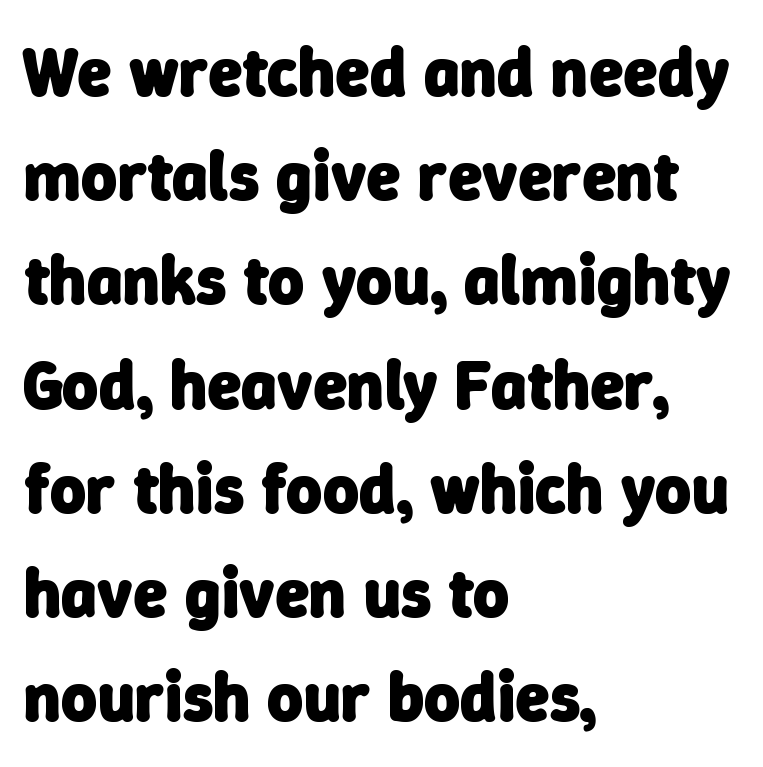
The image shows 69 px heavy sans-serif type; set left-aligned, normal line spacing (1.51x), normal letter spacing, not underlined; low stroke contrast and a medium x-height.
